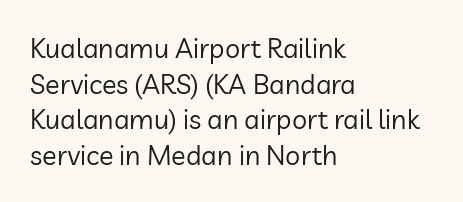
The image shows 27 px text type, upright; set left-aligned, normal line spacing (1.32x), normal letter spacing, not underlined.
